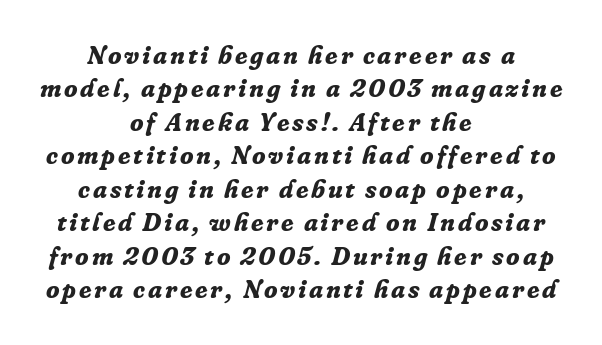
Q: Is the text bold? A: Yes.
Q: Is the text italic (slanted)? A: Yes, it leans right by about 16 degrees.
Q: Is the text underlined? A: No.
Q: How is the paragraph aligned? A: Centered.
Q: Is the spacing between lines tight, normal or loose? A: Normal.
